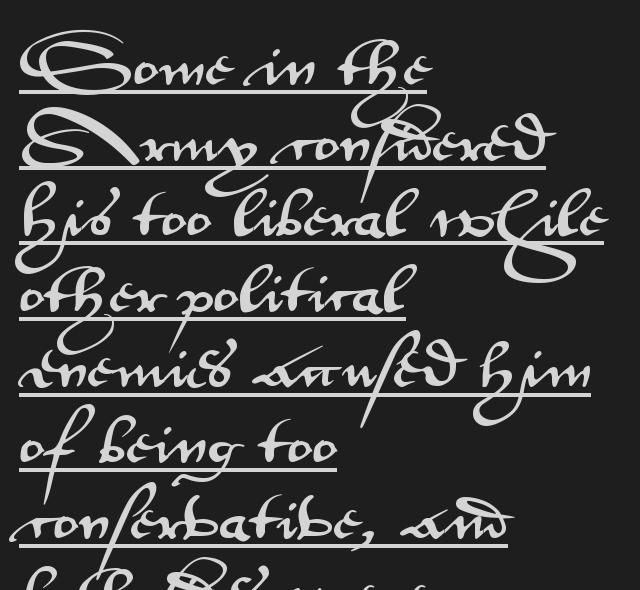
The image shows 54 px wide sans-serif type; set left-aligned, normal line spacing (1.4x), normal letter spacing, underlined; medium stroke contrast and a small x-height.
